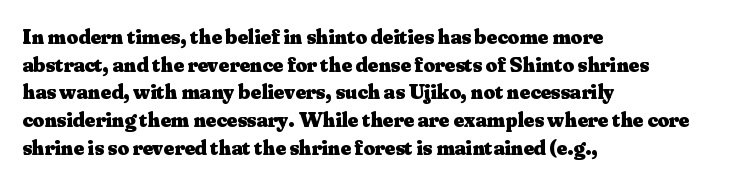
Q: Is the text bold? A: Yes.
Q: Is the text italic (slanted)? A: No, it is upright.
Q: Is the text underlined? A: No.
Q: How is the paragraph aligned? A: Left-aligned.
Q: Is the spacing between letters normal or unusually wide? A: Normal.
Q: Is the spacing between lines tight, normal or loose? A: Normal.
